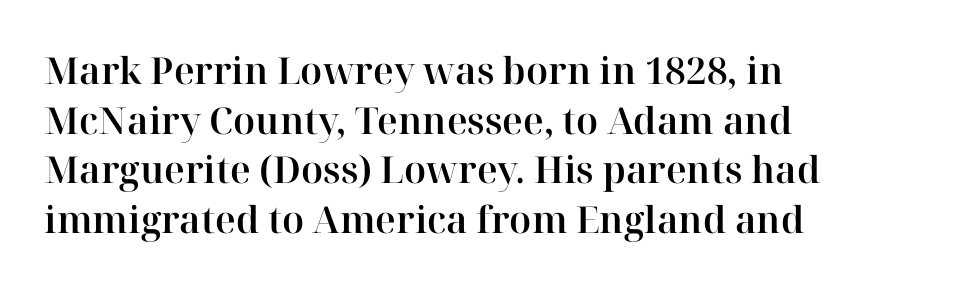
Q: Is the text italic (slanted)? A: No, it is upright.
Q: Is the typeface a serif or a sans-serif typeface? A: Serif.
Q: Is the text underlined? A: No.
Q: How is the paragraph aligned? A: Left-aligned.
Q: Is the spacing between letters normal or unusually wide? A: Normal.
Q: Is the spacing between lines tight, normal or loose? A: Normal.
Q: Width (condensed, normal, or wide)? A: Normal.
Q: Stroke contrast? A: High.
Q: x-height? A: Medium.
Q: Monospaced? A: No.
